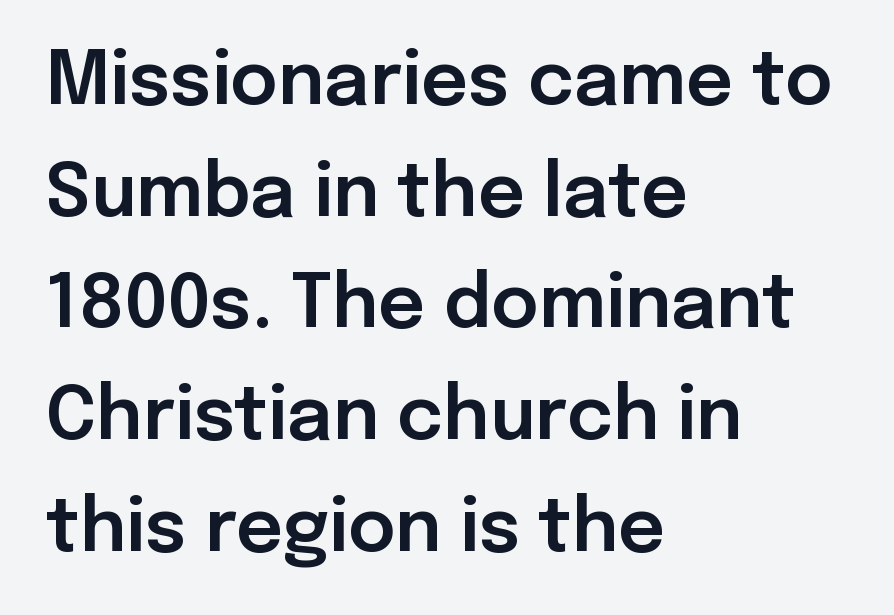
Q: Is the text italic (slanted)? A: No, it is upright.
Q: Is the typeface a serif or a sans-serif typeface? A: Sans-serif.
Q: Is the text underlined? A: No.
Q: How is the paragraph aligned? A: Left-aligned.
Q: Is the spacing between letters normal or unusually wide? A: Normal.
Q: Is the spacing between lines tight, normal or loose? A: Normal.
Q: Width (condensed, normal, or wide)? A: Normal.
Q: Stroke contrast? A: Low.
Q: x-height? A: Medium.
Q: Monospaced? A: No.
